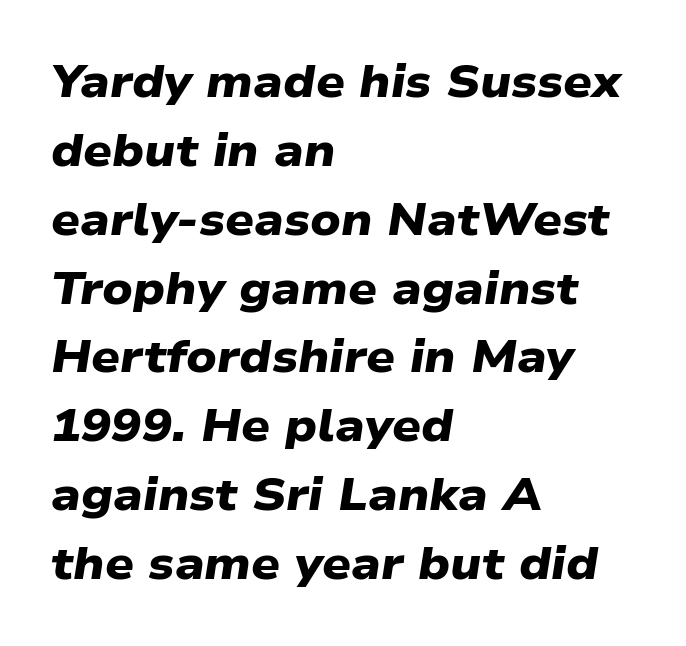
Weight check: bold — yes, fully. Is this a fixed-width face? No — the glyphs have proportional, varying widths. Every row of glyphs begins at an identical x-position on the left. The text was rendered using a sans face with plain stroke endings. Honestly, there is no underline to notice here at all.
